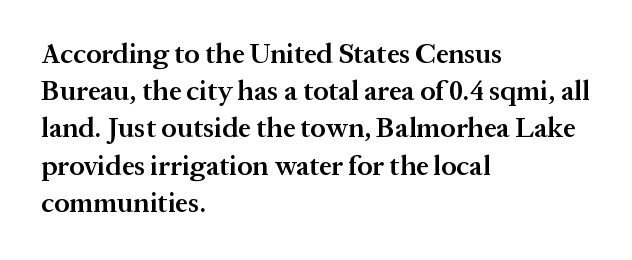
Q: Is the text bold? A: Semi-bold.
Q: Is the text italic (slanted)? A: No, it is upright.
Q: Is the typeface a serif or a sans-serif typeface? A: Serif.
Q: Is the text underlined? A: No.
Q: How is the paragraph aligned? A: Left-aligned.
Q: Is the spacing between letters normal or unusually wide? A: Normal.
Q: Is the spacing between lines tight, normal or loose? A: Normal.
Q: Width (condensed, normal, or wide)? A: Normal.
Q: Stroke contrast? A: Medium.
Q: x-height? A: Medium.
Q: Monospaced? A: No.
